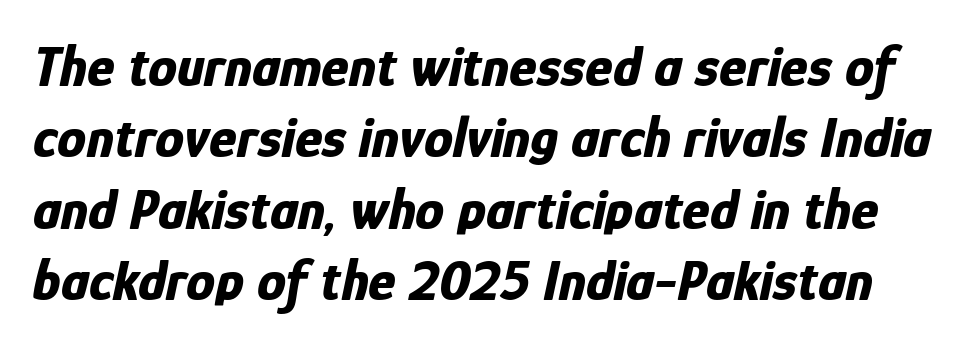
Does the lettering tilt? It does — this is italic. Varying glyph widths throughout — classic text-font behaviour. Standard letterfit; no display-style spreading of the glyphs. The glyphs are unaccompanied by any horizontal stroke below them.
